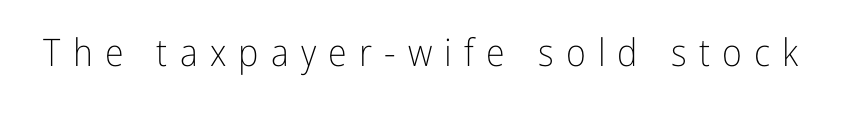
Posture: straight, roman, zero tilt. Letters rest on an invisible, unmarked baseline. You could only call the tracking loose — the letters float apart. Weight: regular or lighter. A typesetter would call this proportional, since set widths differ per character. The face used here is a sans, in the tradition of grotesques and geometrics.
